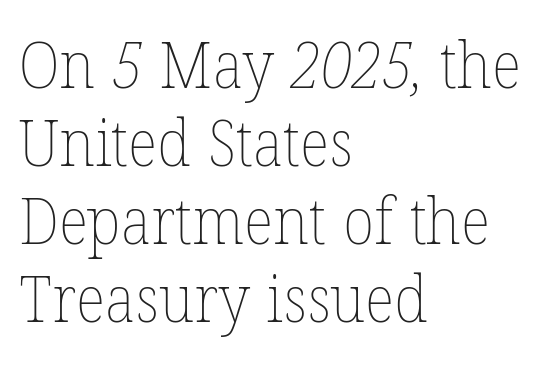
The image shows 64 px thin type; set left-aligned, line spacing 1.22x, normal letter spacing, not underlined; low stroke contrast and a medium x-height.
